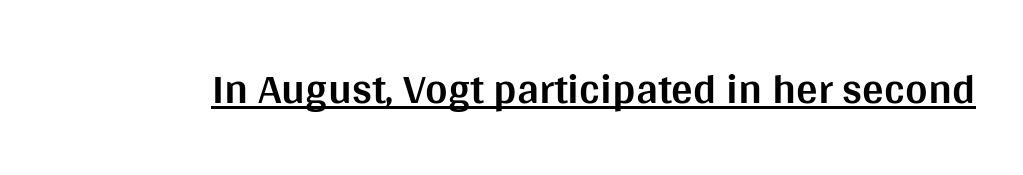
The face used here has the dense, thick strokes of a bold. Grotesque or geometric, the face here clearly has no serifs. The passage shown has conventional tracking throughout. This is the regular roman posture of the typeface. Caption: lettering with a line underneath. Is this a fixed-width face? No — the glyphs have proportional, varying widths.
